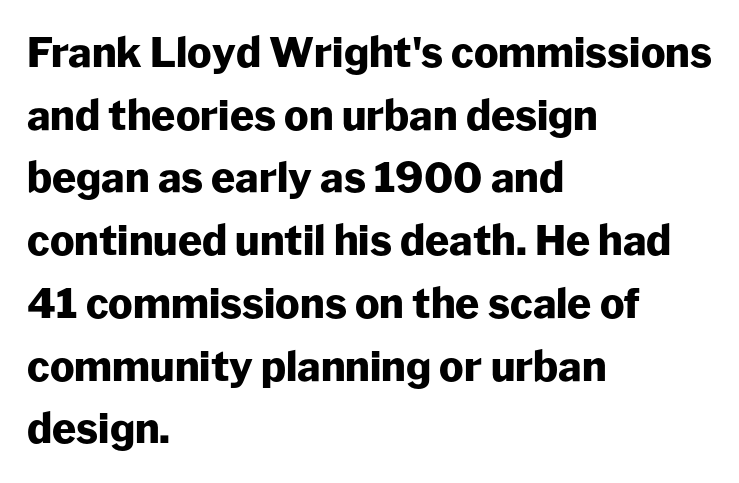
{"serif": "no", "italic": "no", "bold": "yes", "weight": "heavy", "width": "normal", "stroke_contrast": "low", "x_height": "medium", "monospaced": "no", "underline": "no", "align": "left", "line_spacing": "normal", "line_spacing_ratio": 1.53, "letter_spacing": "normal", "letter_spacing_em": 0.0, "glyph_px": 41}
